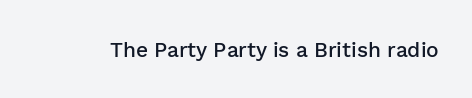
{"italic": "no", "bold": "semi", "underline": "no", "letter_spacing": "normal", "letter_spacing_em": 0.0, "glyph_px": 21}
